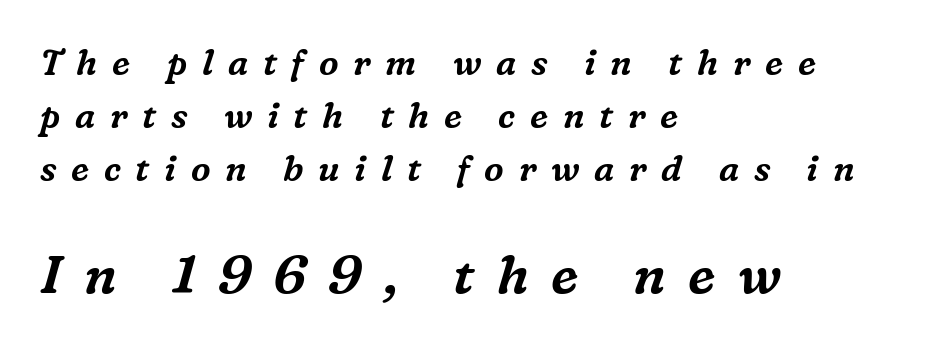
Q: Is the text italic (slanted)? A: Yes, it leans right by about 16 degrees.
Q: Is the typeface a serif or a sans-serif typeface? A: Serif.
Q: Is the text underlined? A: No.
Q: How is the paragraph aligned? A: Left-aligned.
Q: Is the spacing between letters normal or unusually wide? A: Unusually wide.
Q: Is the spacing between lines tight, normal or loose? A: Normal.
Q: Which block of text is set in a larger size, the first (top) or the second (bottom)? A: The second (bottom) one.
Q: Width (condensed, normal, or wide)? A: Normal.
Q: Stroke contrast? A: Medium.
Q: x-height? A: Medium.
Q: Monospaced? A: No.
